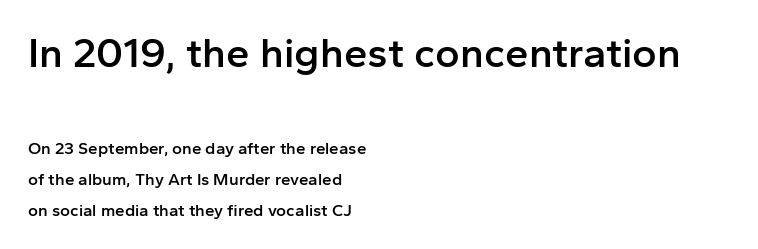
Q: Is the text bold? A: Semi-bold.
Q: Is the text italic (slanted)? A: No, it is upright.
Q: Is the typeface a serif or a sans-serif typeface? A: Sans-serif.
Q: Is the text underlined? A: No.
Q: How is the paragraph aligned? A: Left-aligned.
Q: Is the spacing between letters normal or unusually wide? A: Normal.
Q: Which block of text is set in a larger size, the first (top) or the second (bottom)? A: The first (top) one.
Q: Width (condensed, normal, or wide)? A: Normal.
Q: Stroke contrast? A: Low.
Q: x-height? A: Medium.
Q: Monospaced? A: No.
